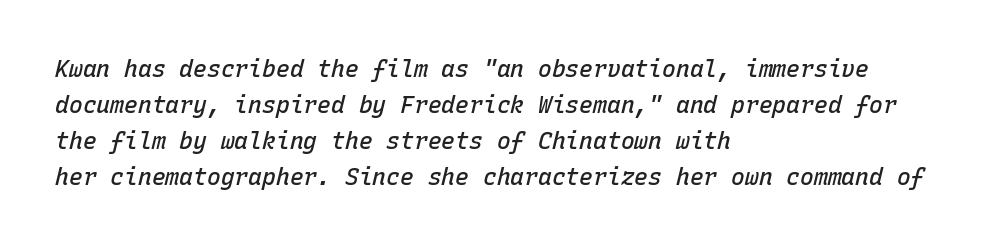
The image shows 23 px text type, italic (leaning right); set left-aligned, normal line spacing (1.56x), normal letter spacing, not underlined.
